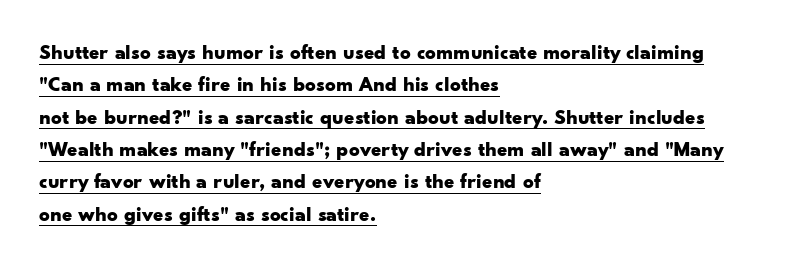
Nobody touched the tracking dial on this one. Typesetter's note: full bold, strokes at maximum text heaviness. Like a heading marked for emphasis, these lines bear an underscore. Quick note: interline space is typical. Posture: upright roman. All the whitespace from short lines collects on the right.
